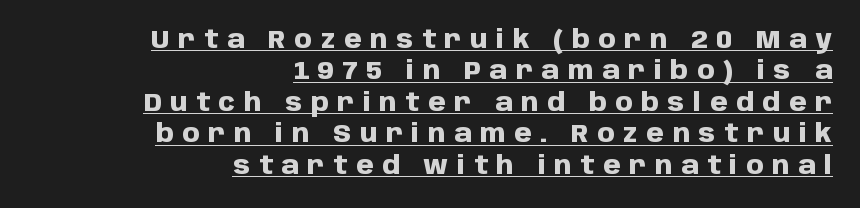
The image shows 25 px bold type, upright; set right-aligned, normal line spacing (1.26x), unusually wide letter spacing (+0.35 em), underlined.
